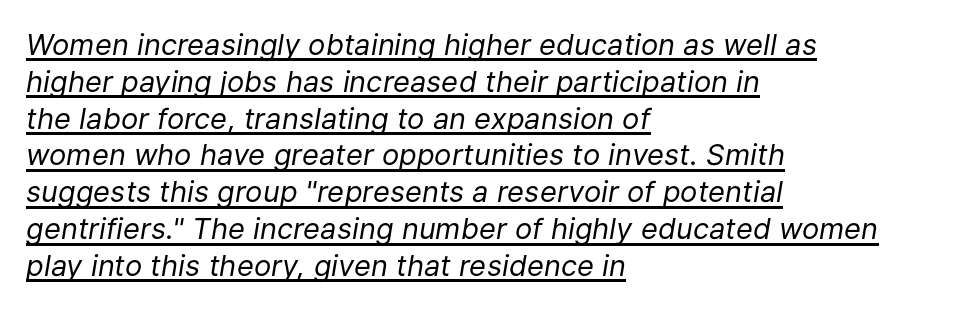
The image shows 29 px regular-weight type, italic (leaning right); set left-aligned, normal line spacing (1.27x), normal letter spacing, underlined; low stroke contrast and a medium x-height.
